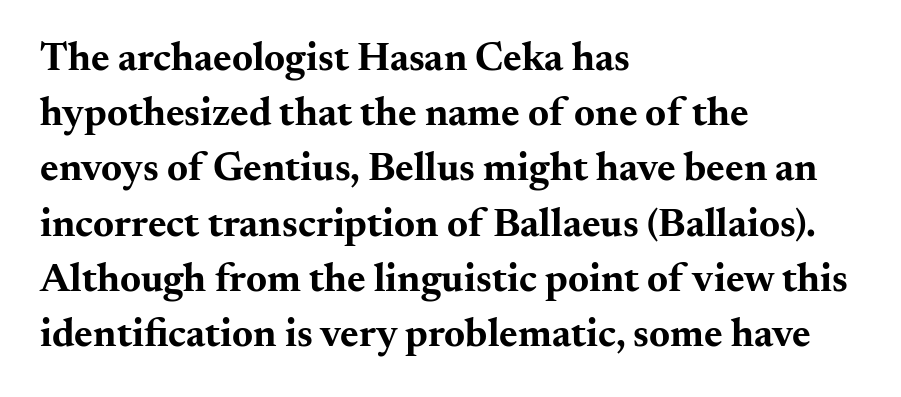
Q: Is the text bold? A: Yes.
Q: Is the text italic (slanted)? A: No, it is upright.
Q: Is the typeface a serif or a sans-serif typeface? A: Serif.
Q: Is the text underlined? A: No.
Q: How is the paragraph aligned? A: Left-aligned.
Q: Is the spacing between letters normal or unusually wide? A: Normal.
Q: Is the spacing between lines tight, normal or loose? A: Normal.
Q: Width (condensed, normal, or wide)? A: Wide.
Q: Stroke contrast? A: Medium.
Q: x-height? A: Small.
Q: Monospaced? A: No.
